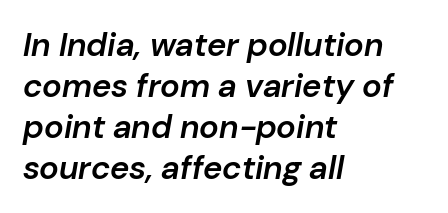
The image shows 33 px semibold type, italic (leaning right); set left-aligned, line spacing 1.24x, normal letter spacing, not underlined; low stroke contrast and a medium x-height.
